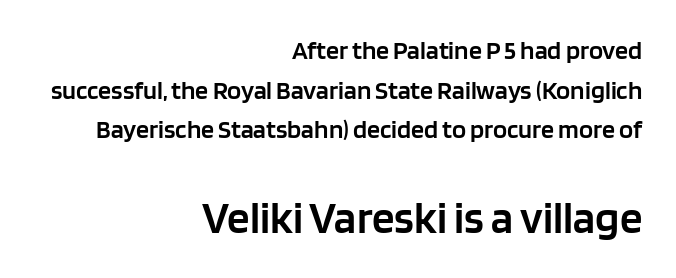
{"serif": "no", "italic": "no", "bold": "semi", "weight": "semibold", "width": "normal", "stroke_contrast": "low", "x_height": "large", "monospaced": "no", "underline": "no", "align": "right", "line_spacing": "normal", "line_spacing_ratio": 1.52, "letter_spacing": "normal", "letter_spacing_em": 0.0, "larger_block": "second", "size_ratio": 1.73, "glyph_px": 45}
